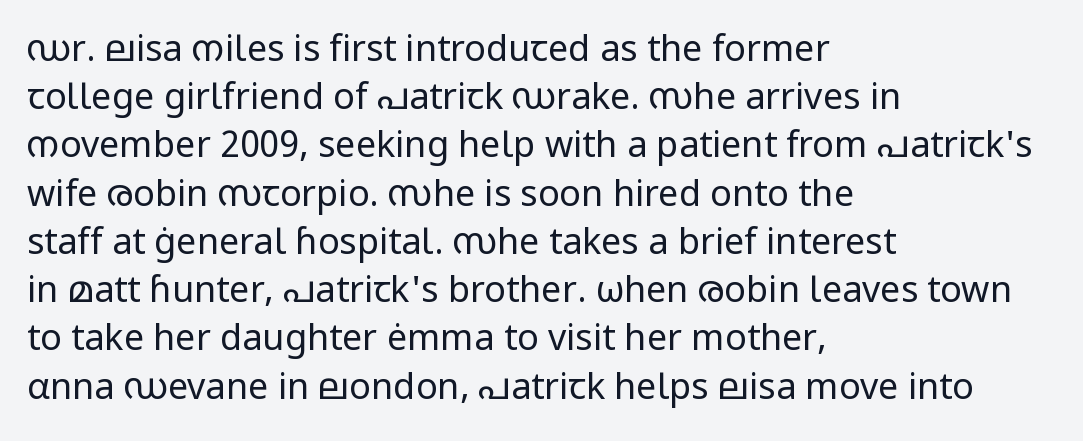
Unmarked baselines from the first word to the last. You could call the tracking neutral — neither tight nor loose. Is this a fixed-width face? No — the glyphs have proportional, varying widths. The strokes are not fattened; the text isn't bold. Style check: upright.
